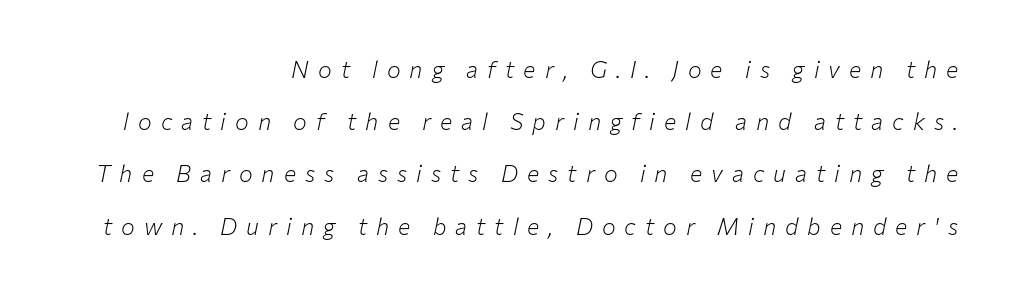
{"italic": "yes", "lean": "right", "slant_degrees": 12, "bold": "no", "underline": "no", "align": "right", "line_spacing": "loose", "line_spacing_ratio": 2.27, "letter_spacing": "wide", "letter_spacing_em": 0.39, "glyph_px": 23}
